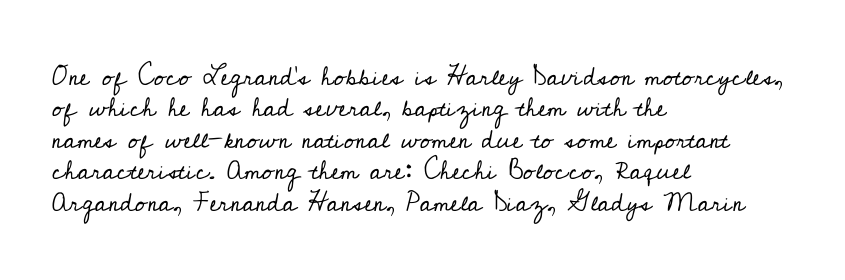
{"bold": "no", "underline": "no", "align": "left", "line_spacing_ratio": 1.21, "letter_spacing": "normal", "letter_spacing_em": 0.0, "glyph_px": 26}
